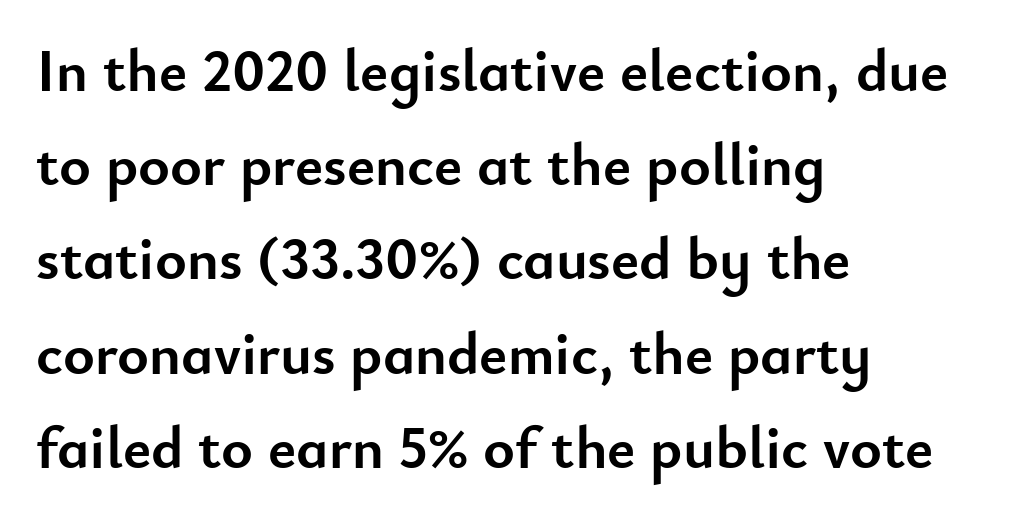
{"serif": "no", "italic": "no", "bold": "yes", "weight": "semibold", "width": "normal", "stroke_contrast": "low", "x_height": "small", "monospaced": "no", "underline": "no", "align": "left", "line_spacing": "normal", "line_spacing_ratio": 1.57, "letter_spacing": "normal", "letter_spacing_em": 0.0, "glyph_px": 60}
